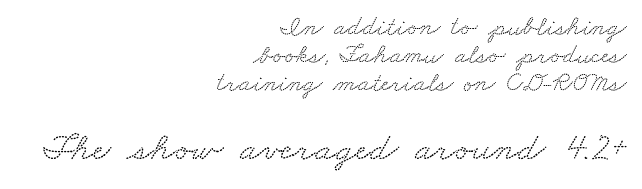
{"width": "wide", "stroke_contrast": "low", "x_height": "small", "monospaced": "no", "underline": "no", "align": "right", "line_spacing": "tight", "line_spacing_ratio": 1.04, "letter_spacing": "normal", "letter_spacing_em": 0.0, "larger_block": "second", "size_ratio": 1.48, "glyph_px": 40}
